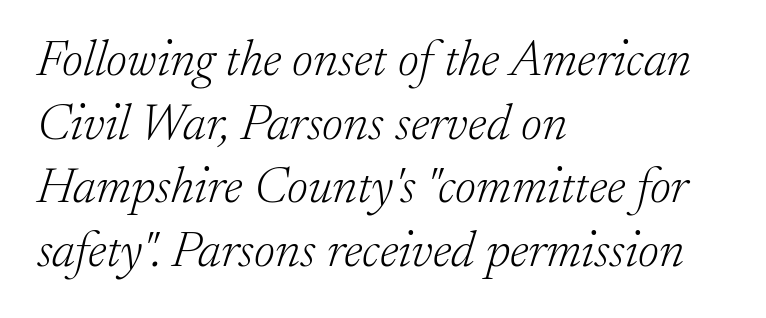
{"serif": "yes", "italic": "yes", "lean": "right", "slant_degrees": 17, "bold": "no", "weight": "light", "width": "normal", "stroke_contrast": "low", "x_height": "small", "monospaced": "no", "underline": "no", "align": "left", "line_spacing": "normal", "line_spacing_ratio": 1.25, "letter_spacing": "normal", "letter_spacing_em": 0.0, "glyph_px": 51}
